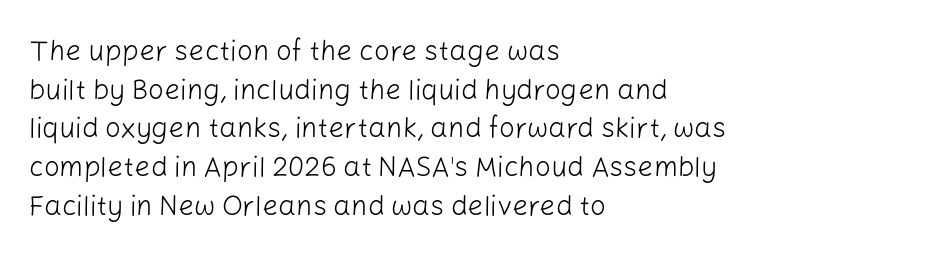
{"serif": "no", "italic": "no", "bold": "no", "weight": "light", "width": "normal", "stroke_contrast": "low", "x_height": "medium", "monospaced": "no", "underline": "no", "align": "left", "line_spacing": "normal", "line_spacing_ratio": 1.38, "letter_spacing": "normal", "letter_spacing_em": 0.0, "glyph_px": 28}
